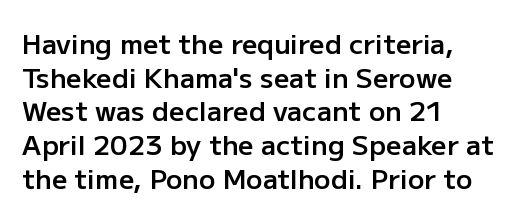
Q: Is the text bold? A: Semi-bold.
Q: Is the text italic (slanted)? A: No, it is upright.
Q: Is the text underlined? A: No.
Q: How is the paragraph aligned? A: Left-aligned.
Q: Is the spacing between letters normal or unusually wide? A: Normal.
Q: Is the spacing between lines tight, normal or loose? A: Normal.
